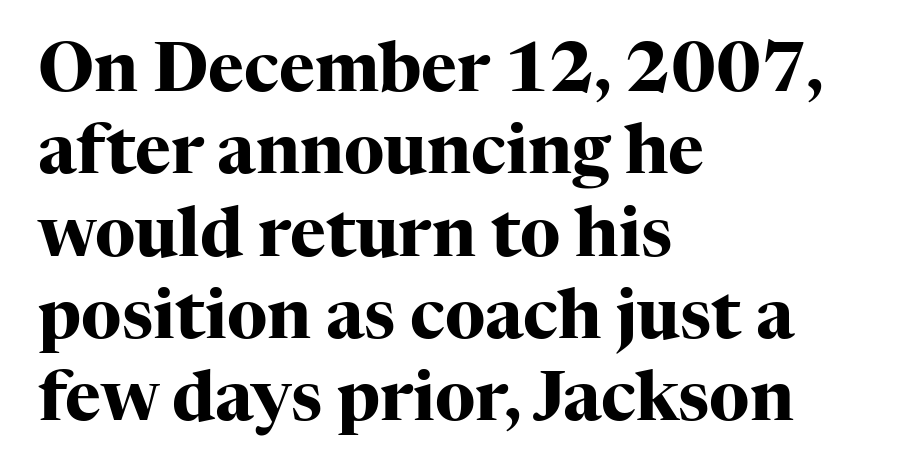
Weight check: bold — yes, fully. Each letter keeps its own natural width here, so spacing adapts to shape. This rendering employs a face with finishing strokes, i.e., a serif. Anything drawn beneath the words? Only blank space. A typesetter would call this zero additional tracking.
